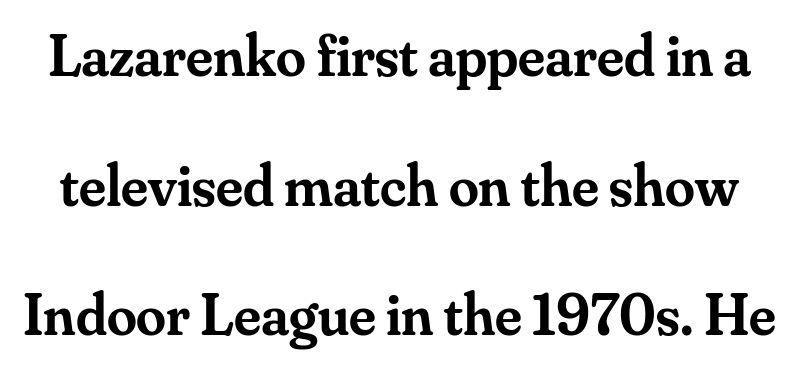
The image shows 60 px semibold serif type, upright; set loose line spacing (2.16x), normal letter spacing, not underlined; medium stroke contrast and a small x-height.
